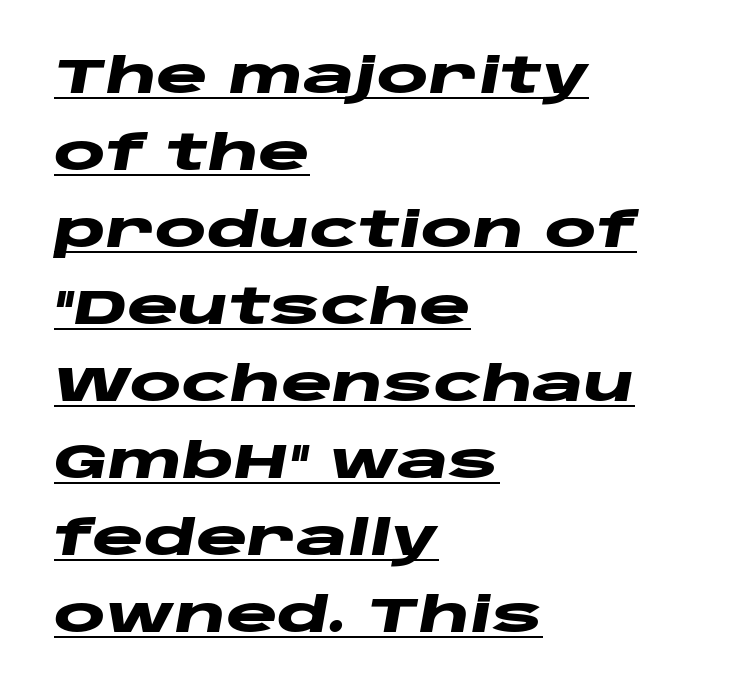
Line starts are locked; line ends wander. The lettering is marked with a stroke running underneath it. This is heavy type, rendered in bold. The face used here is rendered with its standard letterfit. This sample has the flowing, uneven cadence of proportional lettering.
